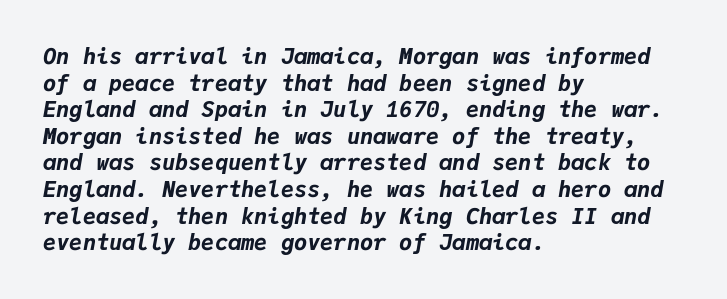
The image shows 22 px bold type, italic (leaning right); set left-aligned, line spacing 1.21x, normal letter spacing, not underlined.
